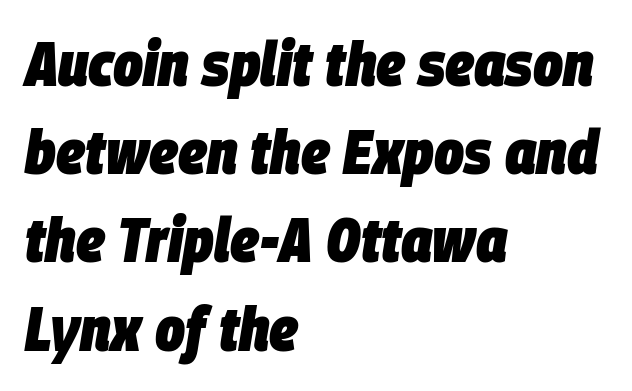
{"italic": "yes", "lean": "right", "slant_degrees": 9, "bold": "yes", "weight": "heavy", "width": "condensed", "stroke_contrast": "low", "x_height": "large", "monospaced": "no", "underline": "no", "align": "left", "line_spacing": "normal", "line_spacing_ratio": 1.4, "letter_spacing": "normal", "letter_spacing_em": 0.0, "glyph_px": 63}
